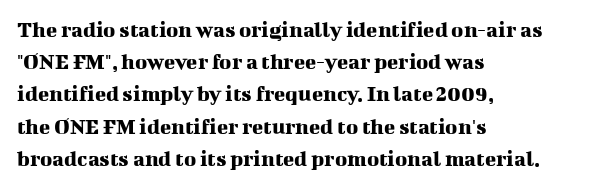
{"italic": "no", "underline": "no", "align": "left", "line_spacing": "normal", "line_spacing_ratio": 1.4, "letter_spacing": "normal", "letter_spacing_em": 0.0, "glyph_px": 23}
